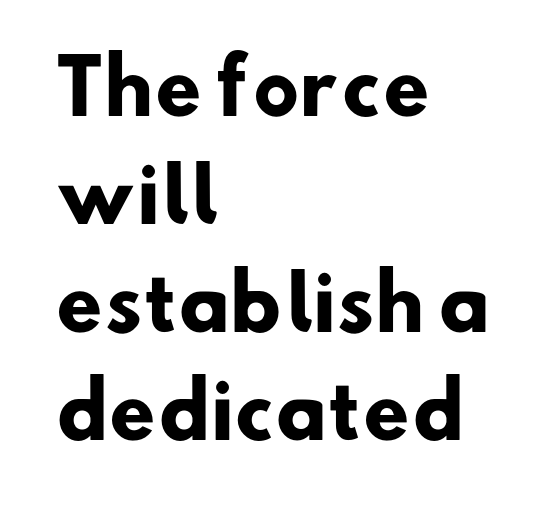
Q: Is the text bold? A: Yes.
Q: Is the typeface a serif or a sans-serif typeface? A: Sans-serif.
Q: Is the text underlined? A: No.
Q: How is the paragraph aligned? A: Left-aligned.
Q: Is the spacing between letters normal or unusually wide? A: Normal.
Q: Is the spacing between lines tight, normal or loose? A: Normal.
Q: Width (condensed, normal, or wide)? A: Normal.
Q: Stroke contrast? A: Low.
Q: x-height? A: Small.
Q: Monospaced? A: No.
